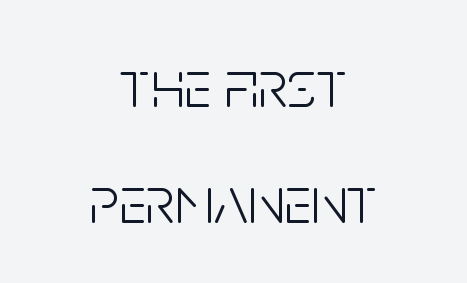
There is no visible air inserted between adjacent glyphs. Decoration check: the copy has no underline. This rendering employs a face without finishing strokes, i.e., a sans-serif. The passage shown is typed in a proportional face where columns would drift.
